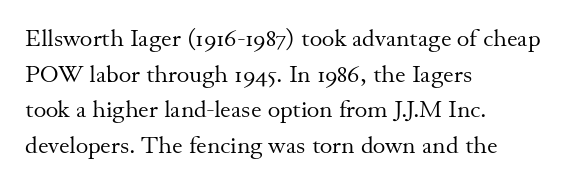
Q: Is the text bold? A: No.
Q: Is the text italic (slanted)? A: No, it is upright.
Q: Is the text underlined? A: No.
Q: How is the paragraph aligned? A: Left-aligned.
Q: Is the spacing between letters normal or unusually wide? A: Normal.
Q: Is the spacing between lines tight, normal or loose? A: Normal.
